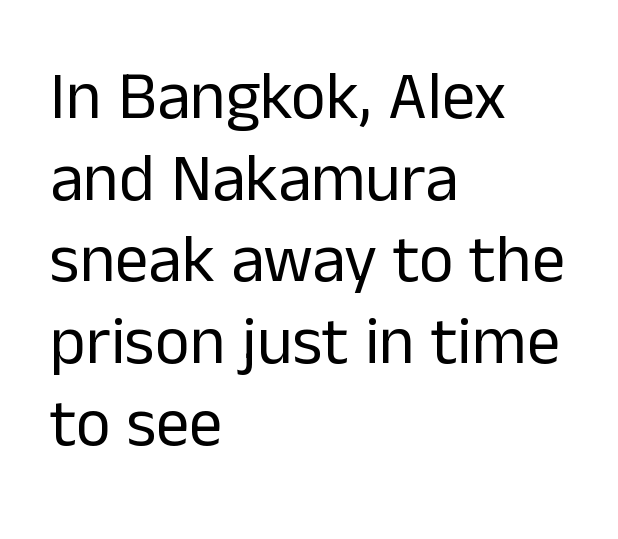
The image shows 67 px regular-weight sans-serif type, upright; set left-aligned, line spacing 1.22x, normal letter spacing, not underlined; low stroke contrast and a medium x-height.
